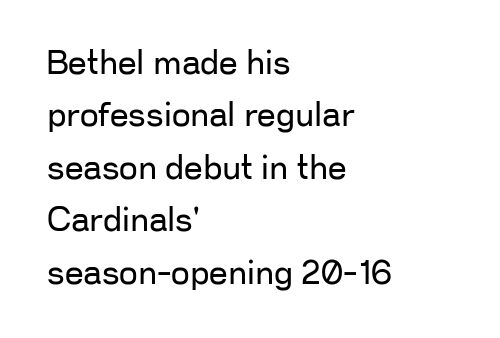
Q: Is the text bold? A: No.
Q: Is the text italic (slanted)? A: No, it is upright.
Q: Is the typeface a serif or a sans-serif typeface? A: Sans-serif.
Q: Is the text underlined? A: No.
Q: How is the paragraph aligned? A: Left-aligned.
Q: Is the spacing between letters normal or unusually wide? A: Normal.
Q: Is the spacing between lines tight, normal or loose? A: Normal.
Q: Width (condensed, normal, or wide)? A: Normal.
Q: Stroke contrast? A: Low.
Q: x-height? A: Medium.
Q: Monospaced? A: No.
